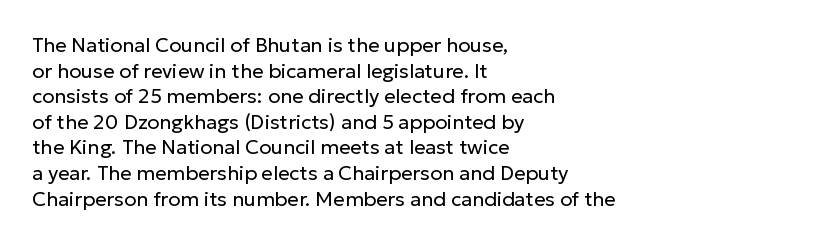
{"italic": "no", "bold": "no", "underline": "no", "align": "left", "line_spacing": "normal", "line_spacing_ratio": 1.28, "letter_spacing": "normal", "letter_spacing_em": 0.0, "glyph_px": 20}
